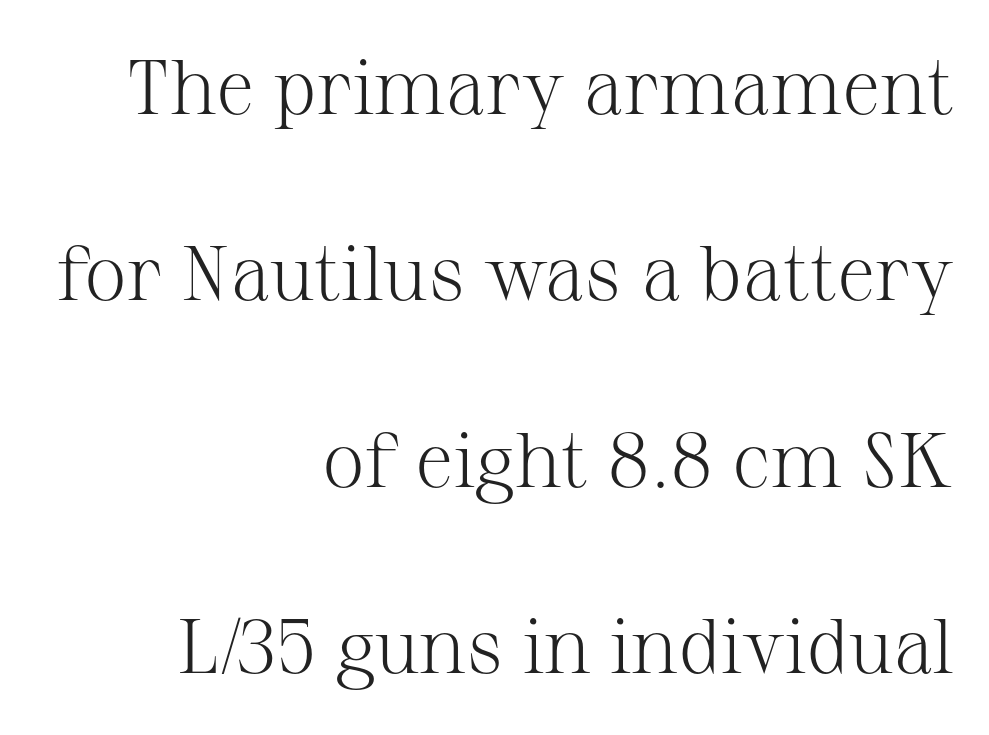
Does extra space separate the letters? No, they use regular spacing. Only glyphs here, with clear space below each row. Does the type have serifs? Yes, each stem ends in a small foot. The passage shown is not bold in any degree.
